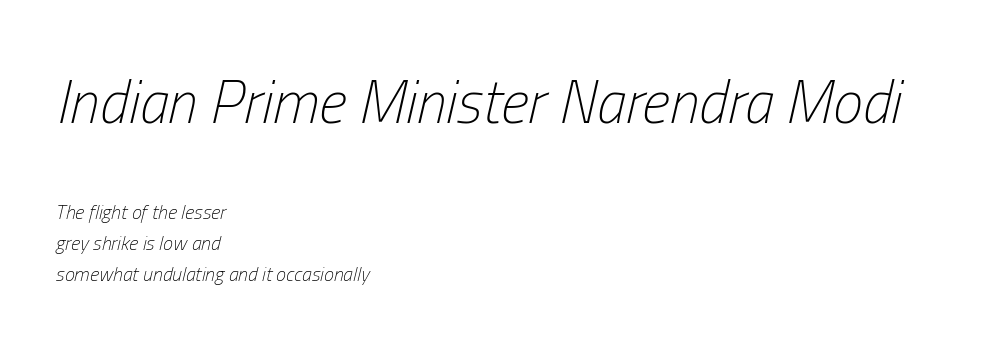
{"italic": "yes", "lean": "right", "slant_degrees": 13, "bold": "no", "weight": "light", "width": "condensed", "stroke_contrast": "low", "x_height": "medium", "monospaced": "no", "underline": "no", "align": "left", "line_spacing": "normal", "line_spacing_ratio": 1.55, "letter_spacing": "normal", "letter_spacing_em": 0.0, "larger_block": "first", "size_ratio": 3.0, "glyph_px": 60}
